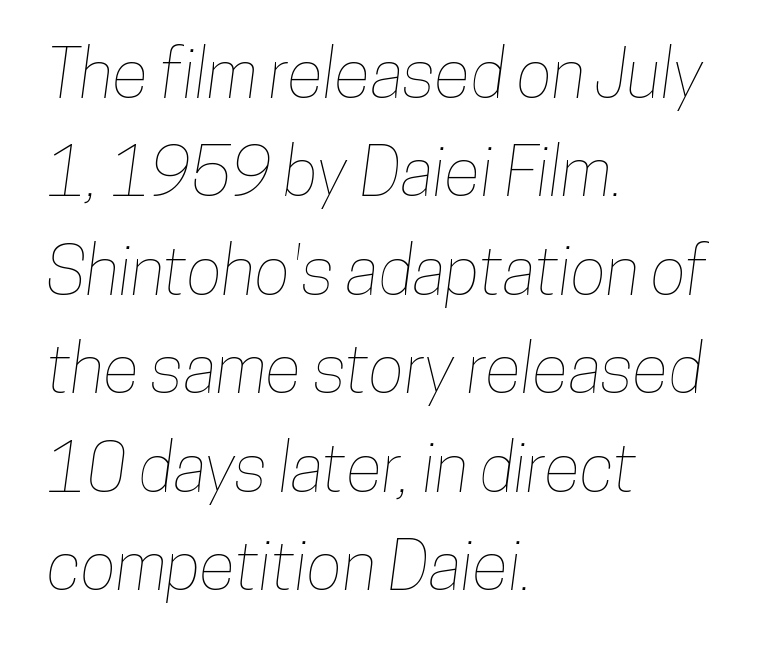
Q: Is the text underlined? A: No.
Q: How is the paragraph aligned? A: Left-aligned.
Q: Is the spacing between letters normal or unusually wide? A: Normal.
Q: Is the spacing between lines tight, normal or loose? A: Normal.
Q: Width (condensed, normal, or wide)? A: Condensed.
Q: Stroke contrast? A: Low.
Q: x-height? A: Medium.
Q: Monospaced? A: No.
